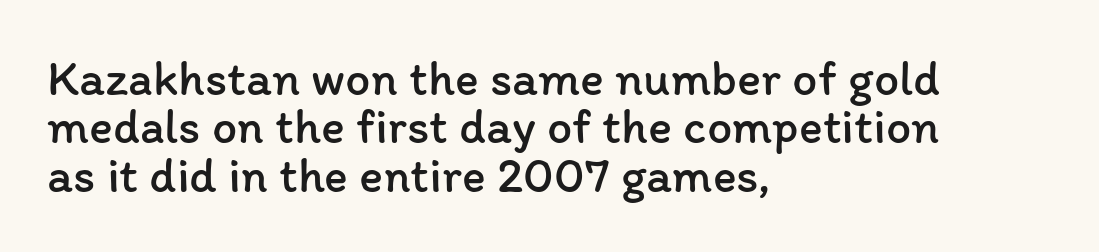
The image shows 50 px regular-weight type, upright; set left-aligned, tight line spacing (0.97x), normal letter spacing, not underlined; low stroke contrast and a medium x-height.
